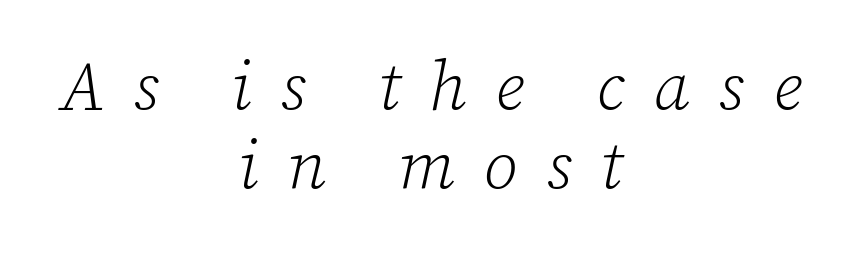
A typesetter would label this face a serif. The foot of each line stays bare and open. Is this a fixed-width face? No — the glyphs have proportional, varying widths. In terms of letterspacing, this is a distinctly airy, spread setting. Weight: in the light-to-regular range. Italic? Definitely — the glyphs are oblique.
